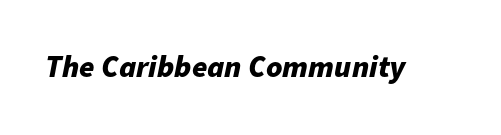
Character widths vary here, with narrow letters taking less room than wide ones. The text carries the slant typical of an italic or oblique font. Only glyphs here, with clear space below each row. Short note: letters normally spaced. Compared with an ordinary text face, these strokes are far heavier — a full bold.
